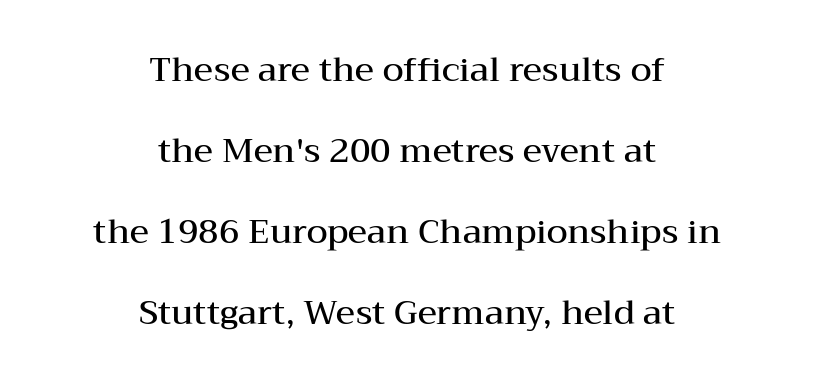
Q: Is the text bold? A: Semi-bold.
Q: Is the text italic (slanted)? A: No, it is upright.
Q: Is the typeface a serif or a sans-serif typeface? A: Serif.
Q: Is the text underlined? A: No.
Q: How is the paragraph aligned? A: Centered.
Q: Is the spacing between letters normal or unusually wide? A: Normal.
Q: Is the spacing between lines tight, normal or loose? A: Loose.
Q: Width (condensed, normal, or wide)? A: Wide.
Q: Stroke contrast? A: Medium.
Q: x-height? A: Medium.
Q: Monospaced? A: No.
